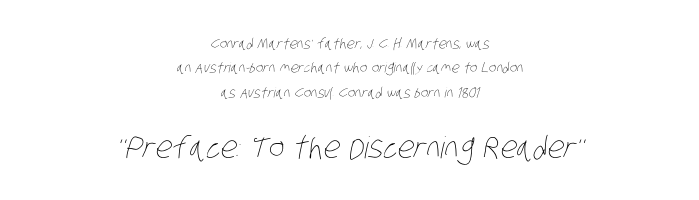
Descenders are the only things crossing below the line. Is the lower block the larger one? Yes — the lower block carries the bigger type. A typesetter would call this proportional, since set widths differ per character. The characters are drawn with everyday or finer stroke widths. Teacher's note: observe the equal gaps on both sides — that is centered alignment. Each word holds together tightly as a unit, with standard inter-letter gaps.
